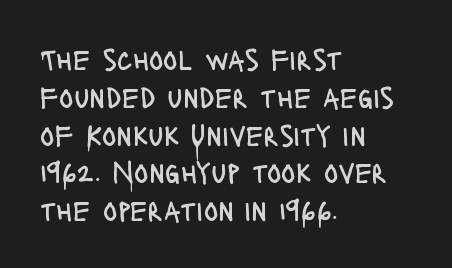
The image shows 30 px regular-weight, condensed sans-serif type, upright; set left-aligned, normal line spacing (1.26x), normal letter spacing, not underlined; low stroke contrast and a large x-height.
